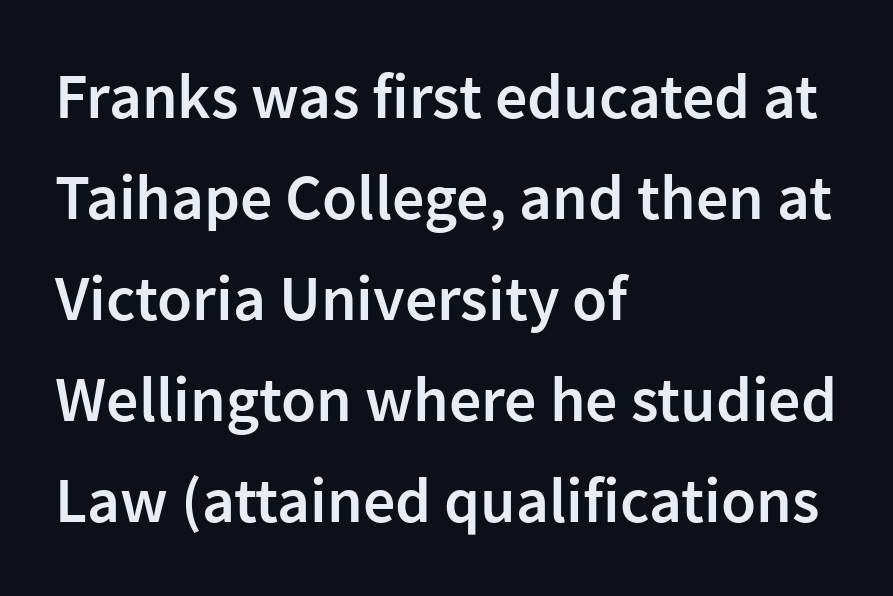
{"serif": "no", "italic": "no", "bold": "semi", "weight": "semibold", "width": "normal", "stroke_contrast": "low", "x_height": "medium", "monospaced": "no", "underline": "no", "align": "left", "line_spacing": "normal", "line_spacing_ratio": 1.58, "letter_spacing": "normal", "letter_spacing_em": 0.0, "glyph_px": 64}
